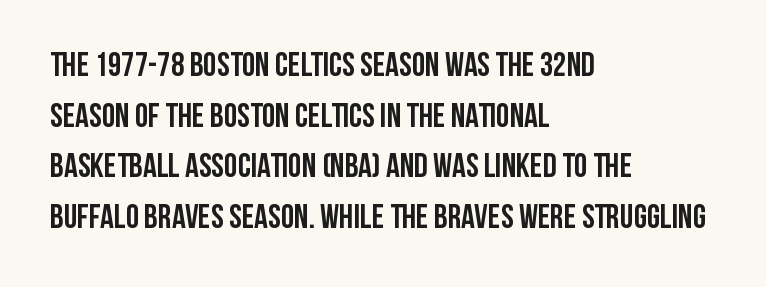
{"serif": "no", "italic": "no", "bold": "yes", "weight": "semibold", "width": "condensed", "stroke_contrast": "low", "x_height": "large", "monospaced": "no", "underline": "no", "align": "left", "line_spacing": "normal", "line_spacing_ratio": 1.49, "letter_spacing": "normal", "letter_spacing_em": 0.0, "glyph_px": 34}
